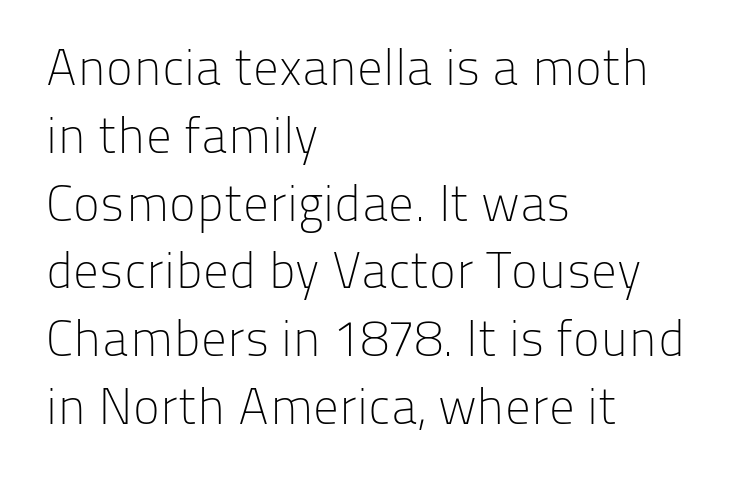
The lines in this sample share a left origin and differ only in where they stop. Tall strokes in this sample are plumb rather than angled. Letters rest on an invisible, unmarked baseline. Note the varied advance widths — an 'i' is clearly narrower than an 'm'.
